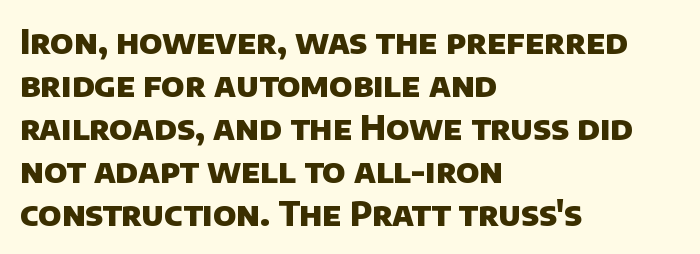
{"serif": "no", "bold": "yes", "weight": "heavy", "width": "normal", "stroke_contrast": "low", "x_height": "large", "monospaced": "no", "underline": "no", "align": "left", "line_spacing": "normal", "line_spacing_ratio": 1.3, "letter_spacing": "normal", "letter_spacing_em": 0.0, "glyph_px": 33}
